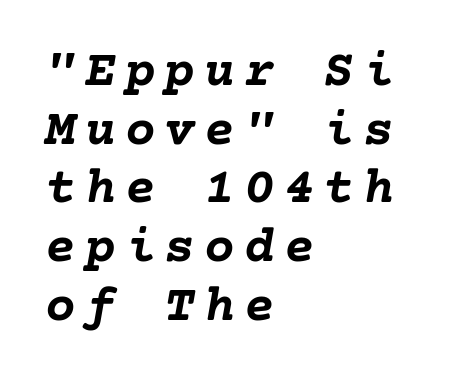
Q: Is the text bold? A: Yes.
Q: Is the text italic (slanted)? A: Yes, it leans right by about 10 degrees.
Q: Is the text underlined? A: No.
Q: How is the paragraph aligned? A: Left-aligned.
Q: Is the spacing between lines tight, normal or loose? A: Tight.
Q: Width (condensed, normal, or wide)? A: Normal.
Q: Stroke contrast? A: Low.
Q: x-height? A: Medium.
